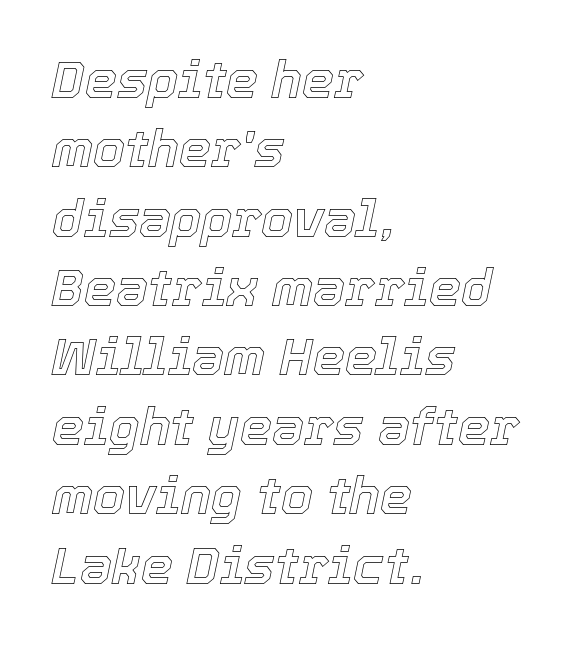
Q: Is the text italic (slanted)? A: Yes, it leans right by about 12 degrees.
Q: Is the text underlined? A: No.
Q: How is the paragraph aligned? A: Left-aligned.
Q: Is the spacing between letters normal or unusually wide? A: Normal.
Q: Is the spacing between lines tight, normal or loose? A: Normal.
Q: Width (condensed, normal, or wide)? A: Normal.
Q: x-height? A: Medium.
Q: Monospaced? A: No.
